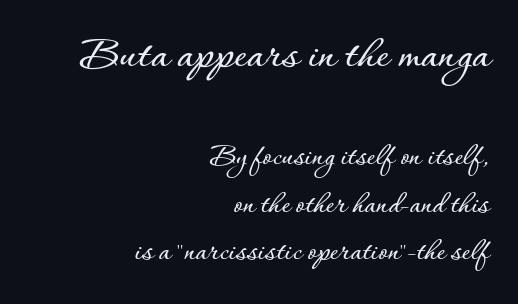
Q: Is the text italic (slanted)? A: Yes.
Q: Is the text underlined? A: No.
Q: How is the paragraph aligned? A: Right-aligned.
Q: Is the spacing between letters normal or unusually wide? A: Normal.
Q: Is the spacing between lines tight, normal or loose? A: Normal.
Q: Which block of text is set in a larger size, the first (top) or the second (bottom)? A: The first (top) one.
Q: Width (condensed, normal, or wide)? A: Normal.
Q: Stroke contrast? A: Low.
Q: x-height? A: Small.
Q: Monospaced? A: No.
